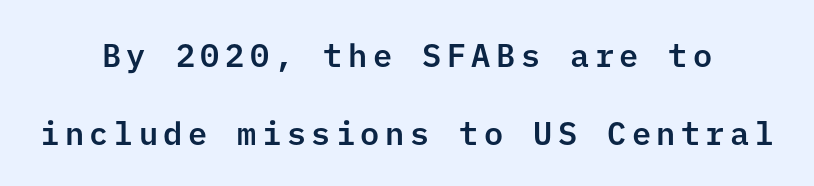
{"serif": "no", "italic": "no", "width": "normal", "stroke_contrast": "low", "x_height": "medium", "underline": "no", "align": "center", "line_spacing": "loose", "line_spacing_ratio": 2.43, "glyph_px": 32}
